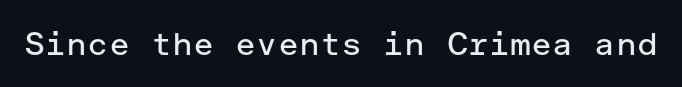
The axis of the letterforms is exactly vertical. Standard letterfit; no display-style spreading of the glyphs. Nope, no serifs anywhere on these letters. Anything drawn beneath the words? Only blank space. Heaviness? Minimal to ordinary, like unemphasized prose.
